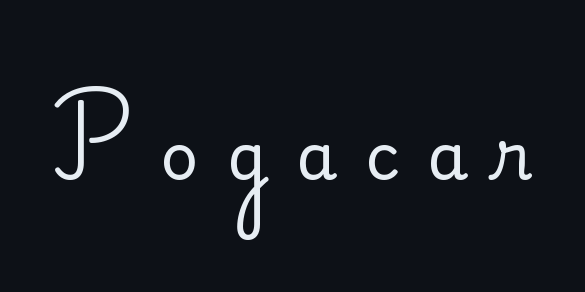
{"serif": "no", "italic": "no", "bold": "no", "weight": "regular", "width": "normal", "stroke_contrast": "low", "x_height": "small", "monospaced": "no", "underline": "no", "letter_spacing": "wide", "letter_spacing_em": 0.42, "glyph_px": 66}
